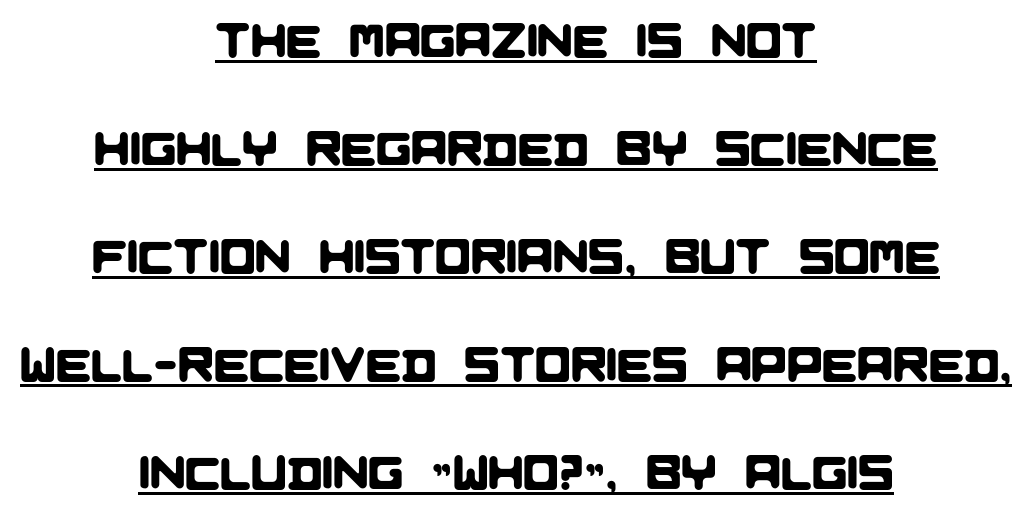
Short note: letters normally spaced. Where is the straight margin? There isn't one; the lines are centered. Serifs: no, the terminals of the letterforms are clean. Leading is clearly above the norm, producing a sparse column. What decoration does the sample have? An underline.
